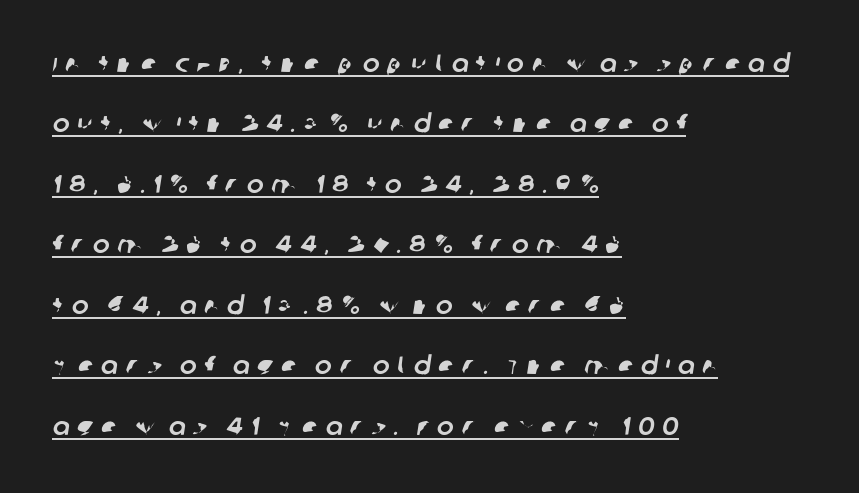
Q: Is the text underlined? A: Yes.
Q: How is the paragraph aligned? A: Left-aligned.
Q: Is the spacing between letters normal or unusually wide? A: Unusually wide.
Q: Is the spacing between lines tight, normal or loose? A: Loose.
